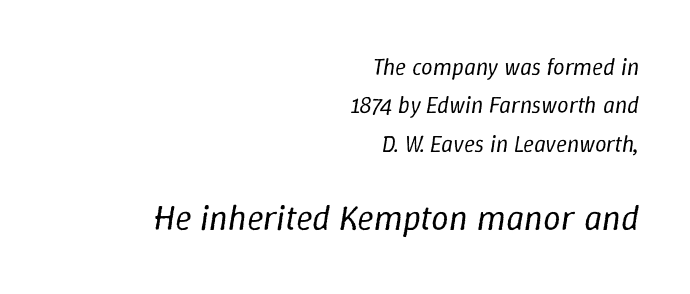
Q: Is the text bold? A: No.
Q: Is the text italic (slanted)? A: Yes, it leans right by about 9 degrees.
Q: Is the text underlined? A: No.
Q: How is the paragraph aligned? A: Right-aligned.
Q: Is the spacing between letters normal or unusually wide? A: Normal.
Q: Is the spacing between lines tight, normal or loose? A: Normal.
Q: Which block of text is set in a larger size, the first (top) or the second (bottom)? A: The second (bottom) one.
Q: Width (condensed, normal, or wide)? A: Normal.
Q: Stroke contrast? A: Low.
Q: x-height? A: Medium.
Q: Monospaced? A: No.
